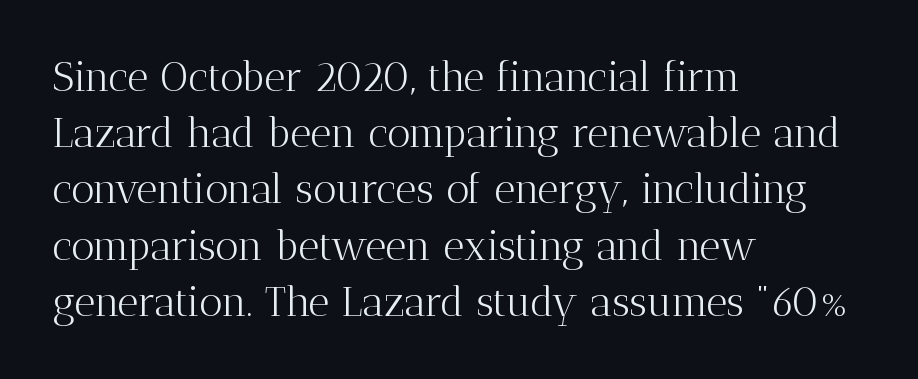
The strip under each line holds only bare page. Summary of vertical rhythm: regular, with standard interline spacing. What stands out about the letter spacing? Nothing — it is the standard amount. Caption: multi-line text, flush left, ragged right. Note the varied advance widths — an 'i' is clearly narrower than an 'm'.
